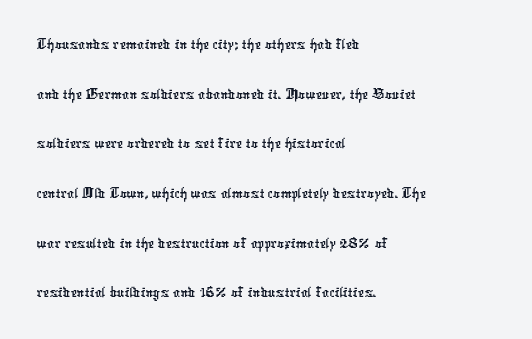
Q: Is the typeface a serif or a sans-serif typeface? A: Sans-serif.
Q: Is the text underlined? A: No.
Q: How is the paragraph aligned? A: Left-aligned.
Q: Is the spacing between letters normal or unusually wide? A: Normal.
Q: Is the spacing between lines tight, normal or loose? A: Normal.
Q: Width (condensed, normal, or wide)? A: Condensed.
Q: Stroke contrast? A: Low.
Q: x-height? A: Medium.
Q: Monospaced? A: No.
